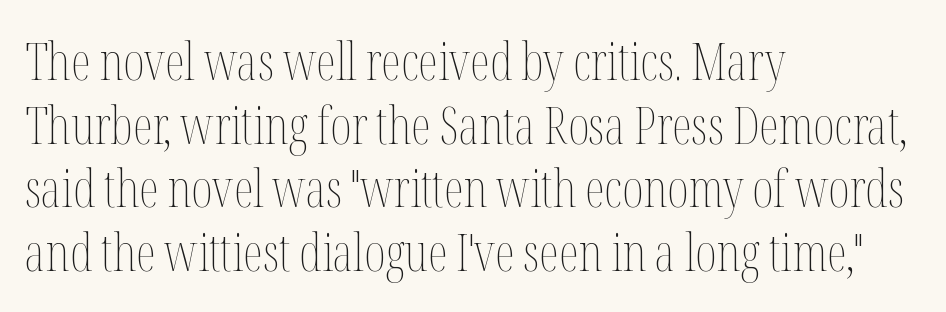
Posture: straight, roman, zero tilt. Descenders are the only things crossing below the line. This sample has the flowing, uneven cadence of proportional lettering. If you drew a ruler down the left edge, every line would touch it.
